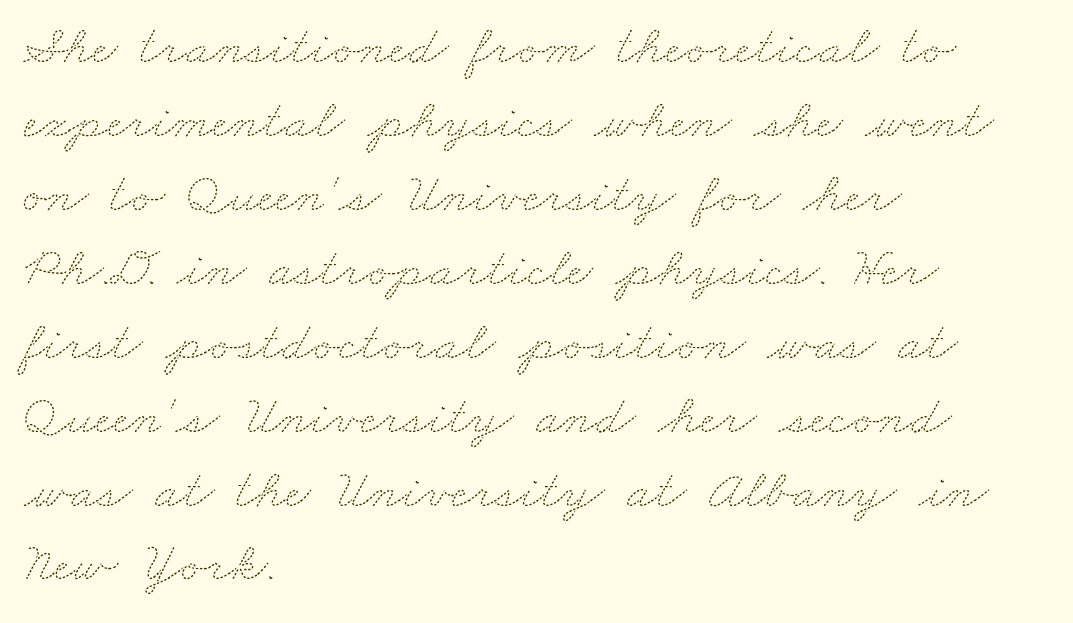
The image shows 56 px thin, wide type; set left-aligned, normal line spacing (1.32x), normal letter spacing, not underlined; medium stroke contrast and a small x-height.
